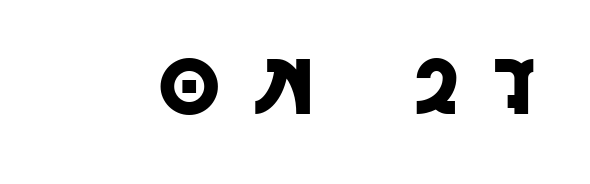
{"serif": "no", "italic": "no", "width": "normal", "x_height": "large", "monospaced": "no", "underline": "no", "letter_spacing": "wide", "letter_spacing_em": 0.45, "glyph_px": 78}
